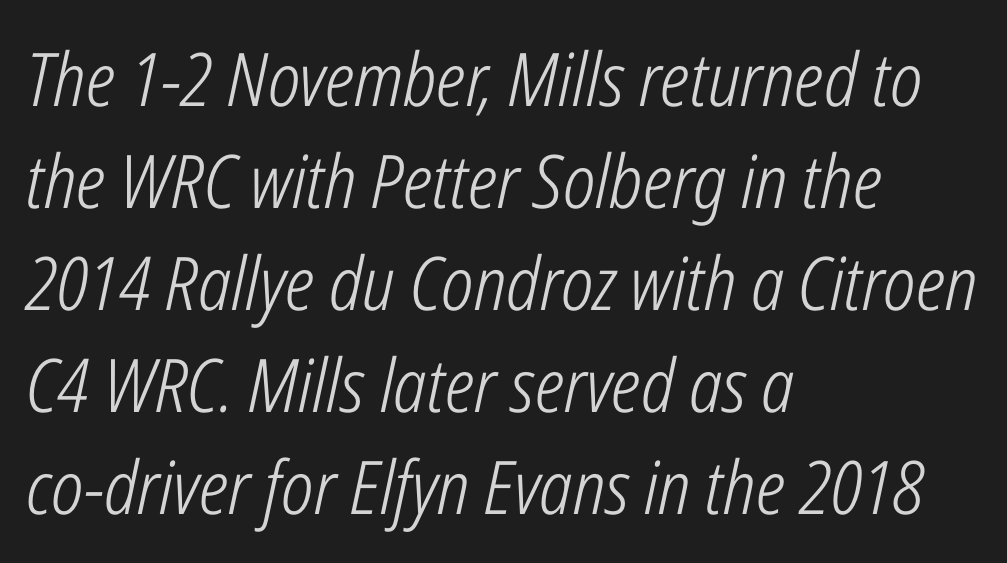
{"italic": "yes", "lean": "right", "slant_degrees": 12, "bold": "no", "weight": "light", "width": "condensed", "stroke_contrast": "low", "x_height": "medium", "monospaced": "no", "underline": "no", "align": "left", "line_spacing": "normal", "line_spacing_ratio": 1.38, "letter_spacing": "normal", "letter_spacing_em": 0.0, "glyph_px": 74}
